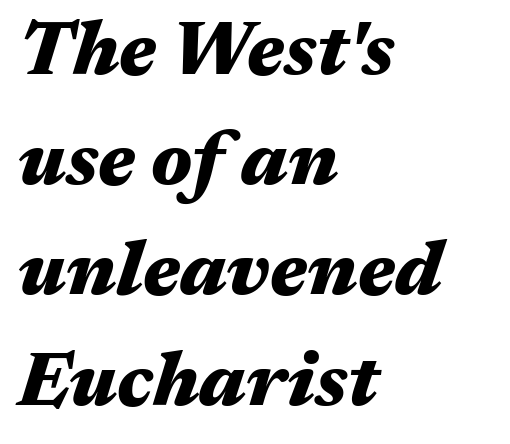
The lines in this sample share a left origin and differ only in where they stop. Letter spacing: default. Thick stems and heavy bowls — unmistakably bold. The baseline area is clear.
